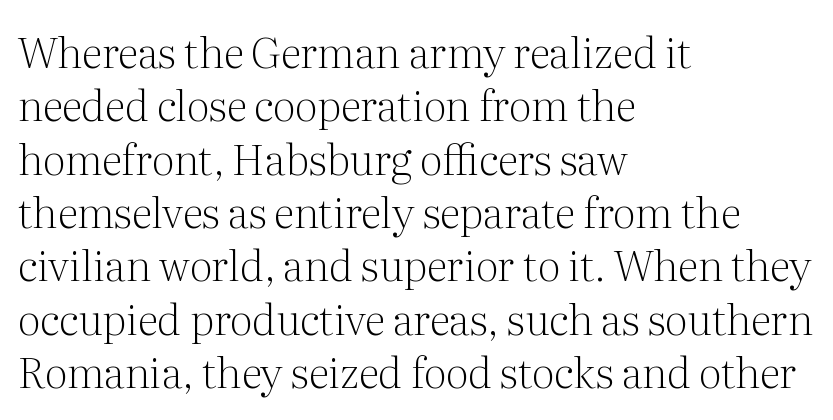
Examine the stroke ends and you'll spot serifs. Regarding leading, the lines here are spaced in the standard way. Tracking here is standard; glyphs follow each other at the usual distance. A typesetter would mark this as roman, not italic.
